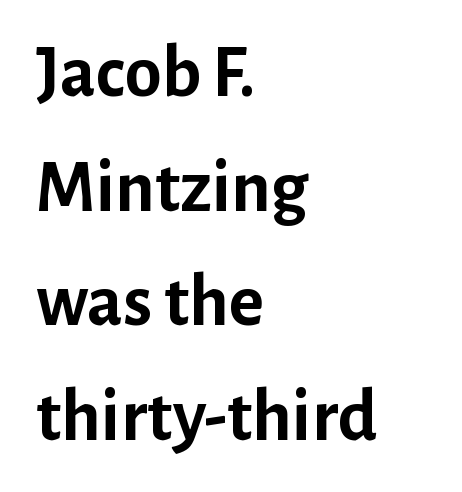
Q: Is the text bold? A: Yes.
Q: Is the text italic (slanted)? A: No, it is upright.
Q: Is the typeface a serif or a sans-serif typeface? A: Sans-serif.
Q: Is the text underlined? A: No.
Q: How is the paragraph aligned? A: Left-aligned.
Q: Is the spacing between letters normal or unusually wide? A: Normal.
Q: Is the spacing between lines tight, normal or loose? A: Normal.
Q: Width (condensed, normal, or wide)? A: Normal.
Q: Stroke contrast? A: Low.
Q: x-height? A: Medium.
Q: Monospaced? A: No.
